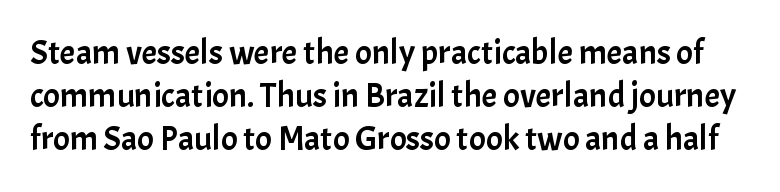
Standard letterfit; no display-style spreading of the glyphs. The typography opts for an upright posture over an oblique one. You could not count columns in this text — the font is proportionally spaced. The passage shown is typeset with a sans-serif family. Each row of text sits above clean, open space.
